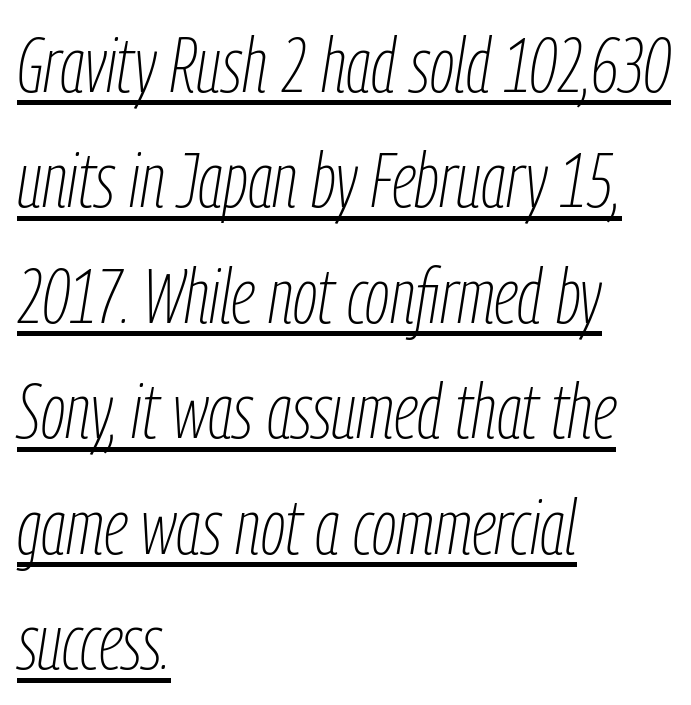
Glyph-to-glyph distance matches everyday printed text. Every row of glyphs begins at an identical x-position on the left. The letters advance in unequal steps, a hallmark of proportional type. These glyphs show unthickened strokes, regular width or finer.
